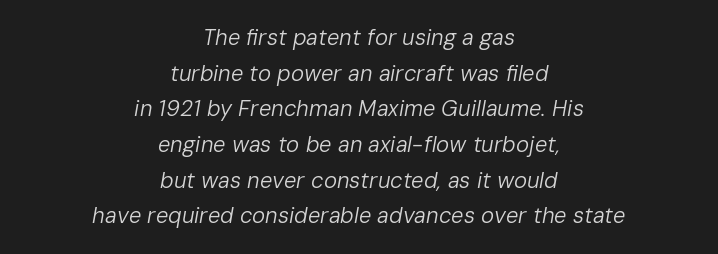
Q: Is the text bold? A: No.
Q: Is the text italic (slanted)? A: Yes, it leans right by about 10 degrees.
Q: Is the text underlined? A: No.
Q: How is the paragraph aligned? A: Centered.
Q: Is the spacing between letters normal or unusually wide? A: Normal.
Q: Is the spacing between lines tight, normal or loose? A: Normal.
